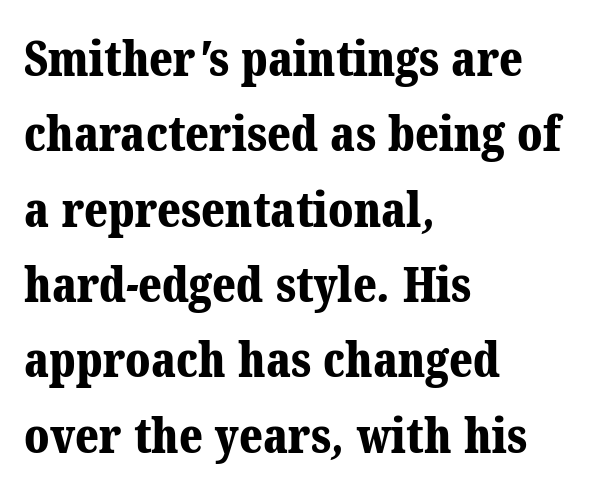
The image shows 48 px bold serif type; set left-aligned, normal line spacing (1.57x), normal letter spacing, not underlined; medium stroke contrast and a medium x-height.
